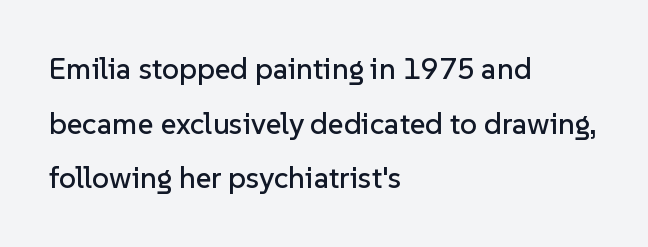
The image shows 30 px sans-serif type, upright; set left-aligned, line spacing 1.82x, normal letter spacing, not underlined; low stroke contrast and a medium x-height.
